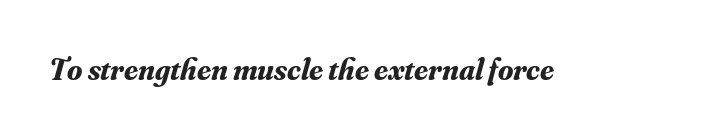
The glyphs have the mass of a bold cut. Does the type have serifs? Yes, each stem ends in a small foot. The text carries the slant typical of an italic or oblique font. The face used here is proportionally spaced, like ordinary book or web type.
